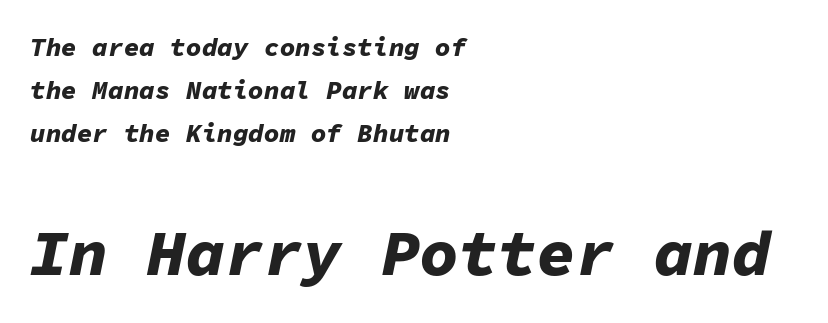
{"italic": "yes", "lean": "right", "slant_degrees": 11, "bold": "yes", "weight": "bold", "width": "normal", "stroke_contrast": "low", "x_height": "medium", "monospaced": "yes", "underline": "no", "align": "left", "line_spacing": "normal", "line_spacing_ratio": 1.65, "letter_spacing": "normal", "letter_spacing_em": 0.0, "larger_block": "second", "size_ratio": 2.5, "glyph_px": 65}
